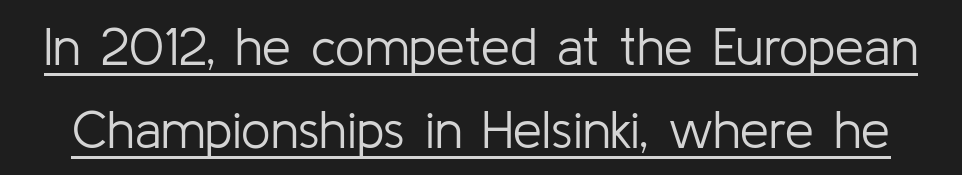
{"serif": "no", "italic": "no", "bold": "no", "weight": "light", "width": "normal", "stroke_contrast": "low", "x_height": "medium", "monospaced": "no", "underline": "yes", "line_spacing": "normal", "line_spacing_ratio": 1.59, "letter_spacing": "normal", "letter_spacing_em": 0.0, "glyph_px": 52}
